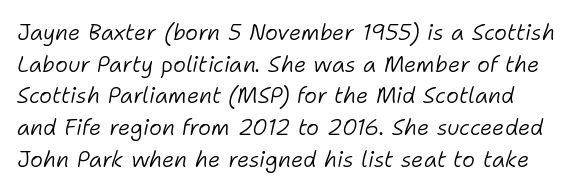
The strokes carry an ordinary text weight at most. What's the leading like? Ordinary, nothing unusual. Spacing between characters is what you'd get straight out of the box. The baseline area is clear.
